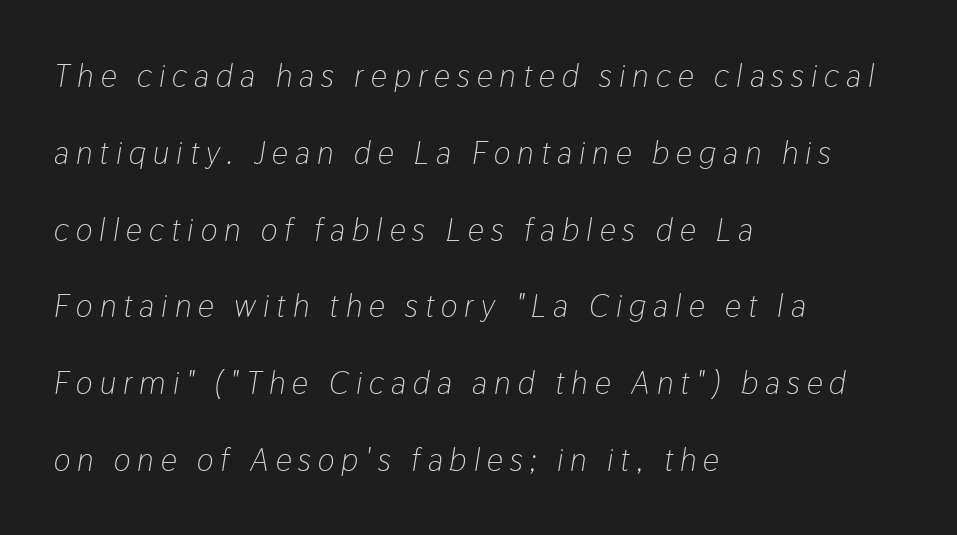
The image shows 32 px light, condensed type, italic (leaning right); set left-aligned, loose line spacing (2.4x), unusually wide letter spacing (+0.22 em), not underlined; low stroke contrast and a medium x-height.
